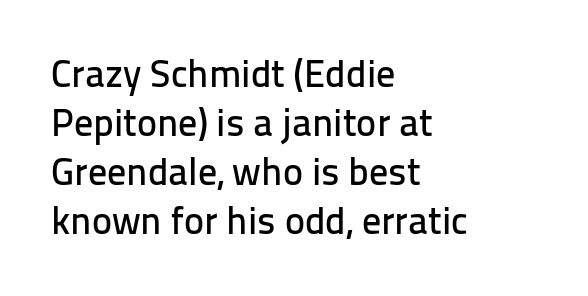
The image shows 38 px sans-serif type, upright; set left-aligned, normal line spacing (1.29x), normal letter spacing, not underlined; low stroke contrast and a medium x-height.
